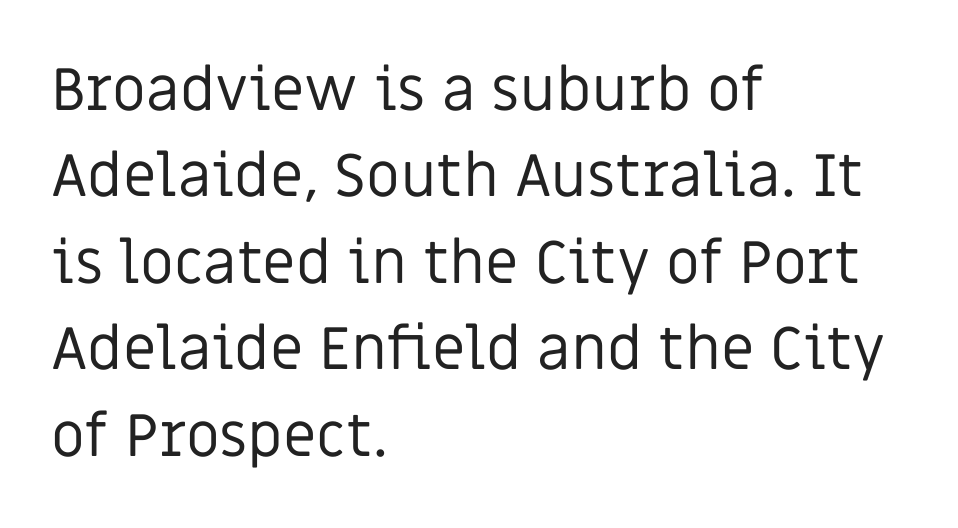
The image shows 60 px regular-weight sans-serif type, upright; set left-aligned, normal line spacing (1.44x), normal letter spacing, not underlined; low stroke contrast and a large x-height.
